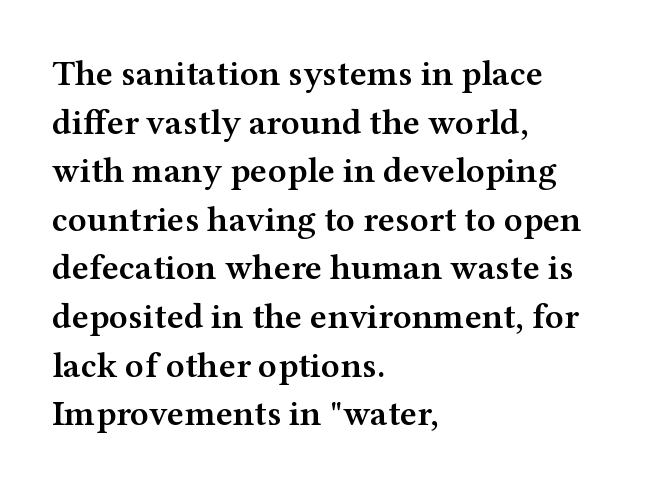
Proportional: the letters do not fall into vertical columns. Little horizontal feet cap the strokes, marking this as serif type. These lines were composed using upright roman letters. Normally led — the rows are evenly, conventionally spaced. Underlining? Definitely not there. This sample uses plain, unmodified letter spacing.
